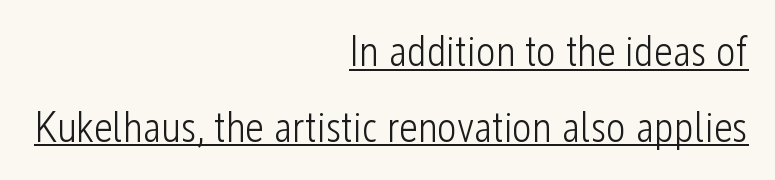
Q: Is the text bold? A: No.
Q: Is the text italic (slanted)? A: No, it is upright.
Q: Is the typeface a serif or a sans-serif typeface? A: Sans-serif.
Q: Is the text underlined? A: Yes.
Q: How is the paragraph aligned? A: Right-aligned.
Q: Is the spacing between letters normal or unusually wide? A: Normal.
Q: Width (condensed, normal, or wide)? A: Condensed.
Q: Stroke contrast? A: Low.
Q: x-height? A: Medium.
Q: Monospaced? A: No.
